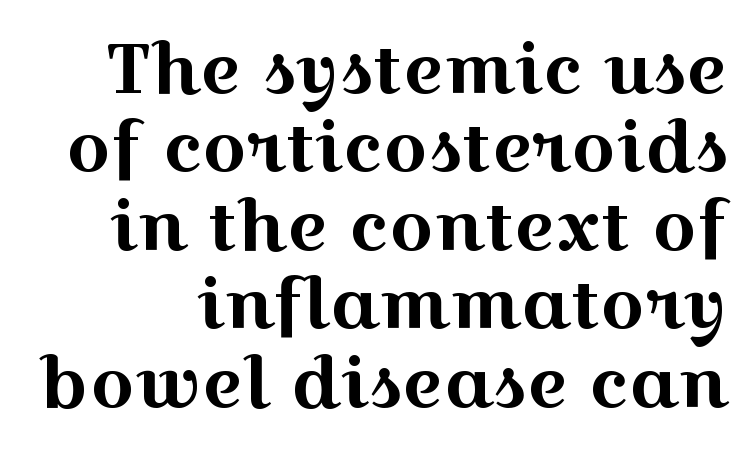
The image shows 70 px wide serif type, upright; set tight line spacing (1.12x), normal letter spacing, not underlined; a medium x-height.
